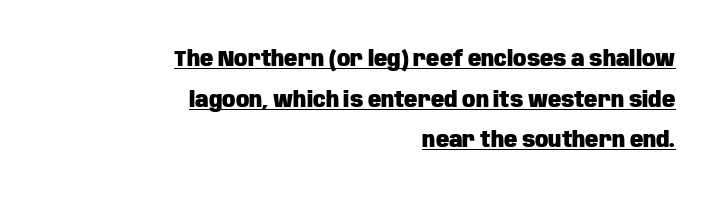
Underlining? Definitely there. You can tell it's not italic because the verticals are truly vertical. These words are printed bold, with thick strokes throughout. Glyph-to-glyph distance matches everyday printed text. The lines are quadded right.
